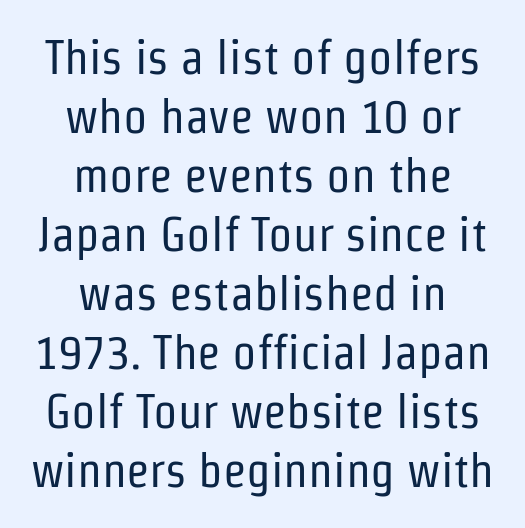
Q: Is the text bold? A: No.
Q: Is the text italic (slanted)? A: No, it is upright.
Q: Is the typeface a serif or a sans-serif typeface? A: Sans-serif.
Q: Is the text underlined? A: No.
Q: How is the paragraph aligned? A: Centered.
Q: Is the spacing between letters normal or unusually wide? A: Normal.
Q: Width (condensed, normal, or wide)? A: Condensed.
Q: Stroke contrast? A: Low.
Q: x-height? A: Medium.
Q: Monospaced? A: No.
